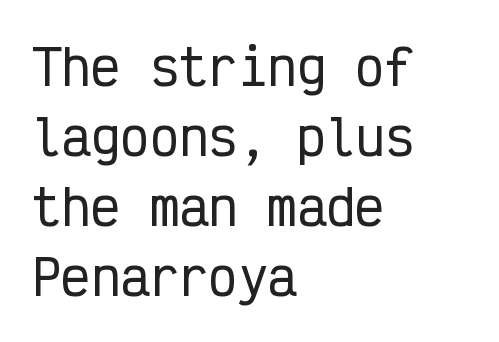
Each line starts at the same left margin while the right side varies. Look at the tracking — it's just the regular setting, nothing added. Interline gaps are of average width in this sample. The face used here is a sans, in the tradition of grotesques and geometrics. The letters stand upright; this is a roman face.
